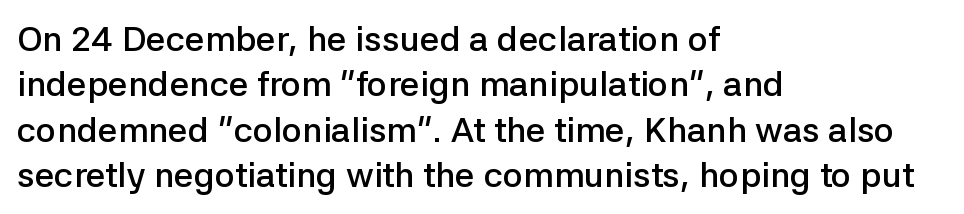
{"serif": "no", "italic": "no", "bold": "semi", "weight": "semibold", "width": "normal", "stroke_contrast": "low", "x_height": "medium", "monospaced": "no", "underline": "no", "align": "left", "line_spacing": "normal", "line_spacing_ratio": 1.3, "letter_spacing": "normal", "letter_spacing_em": 0.0, "glyph_px": 35}
